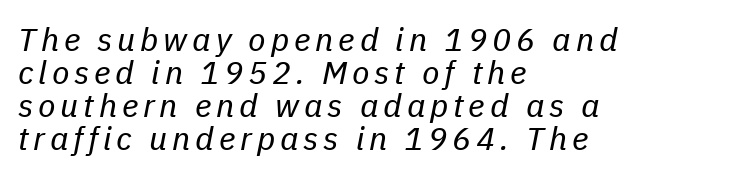
{"italic": "yes", "lean": "right", "slant_degrees": 11, "bold": "no", "weight": "regular", "width": "normal", "stroke_contrast": "low", "x_height": "medium", "monospaced": "no", "underline": "no", "align": "left", "line_spacing": "tight", "line_spacing_ratio": 1.03, "glyph_px": 32}
